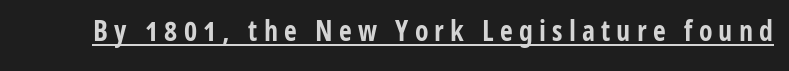
The image shows 28 px bold, condensed sans-serif type, upright; set unusually wide letter spacing (+0.22 em), underlined; low stroke contrast and a medium x-height.
